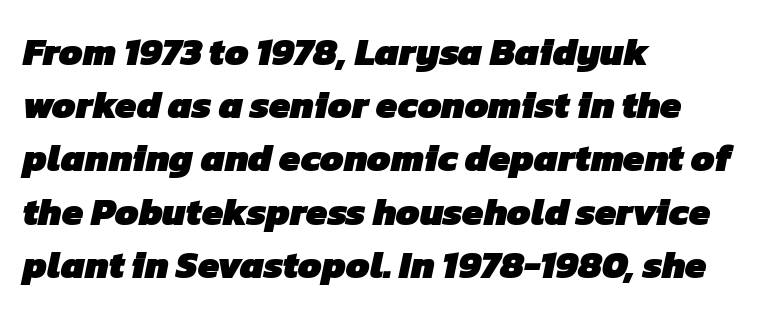
The image shows 38 px heavy sans-serif type; set left-aligned, normal line spacing (1.4x), normal letter spacing, not underlined; low stroke contrast and a medium x-height.
